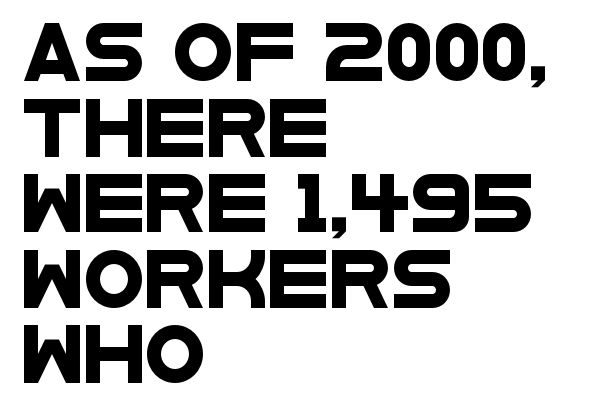
{"serif": "no", "width": "wide", "stroke_contrast": "low", "x_height": "large", "monospaced": "no", "underline": "no", "align": "left", "line_spacing": "normal", "line_spacing_ratio": 1.35, "letter_spacing": "normal", "letter_spacing_em": 0.0, "glyph_px": 56}
